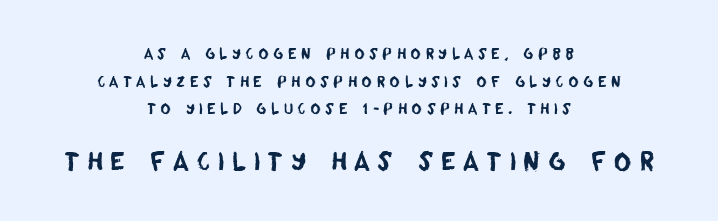
Q: Is the text underlined? A: No.
Q: How is the paragraph aligned? A: Centered.
Q: Is the spacing between letters normal or unusually wide? A: Unusually wide.
Q: Is the spacing between lines tight, normal or loose? A: Loose.
Q: Which block of text is set in a larger size, the first (top) or the second (bottom)? A: The second (bottom) one.
